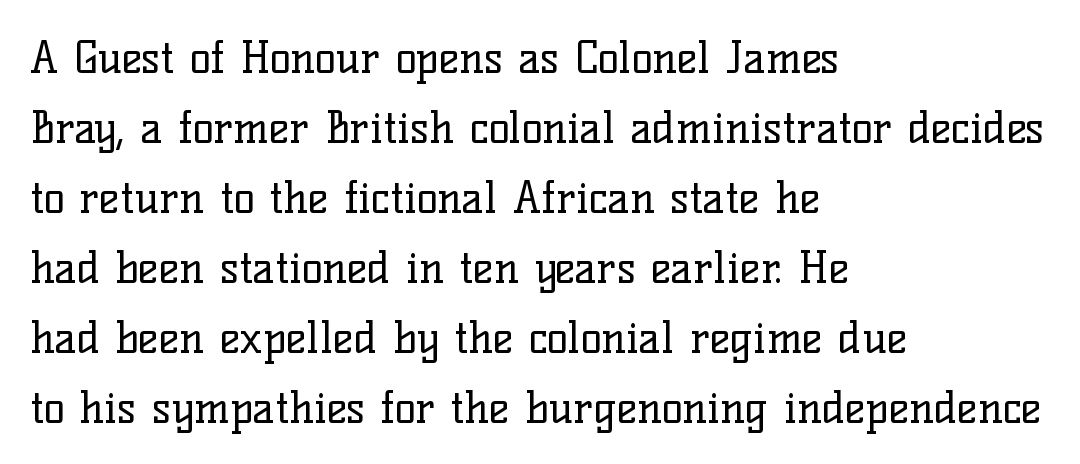
{"serif": "yes", "italic": "no", "bold": "no", "weight": "regular", "width": "normal", "stroke_contrast": "low", "x_height": "medium", "monospaced": "no", "underline": "no", "align": "left", "line_spacing": "normal", "line_spacing_ratio": 1.59, "letter_spacing": "normal", "letter_spacing_em": 0.0, "glyph_px": 44}
